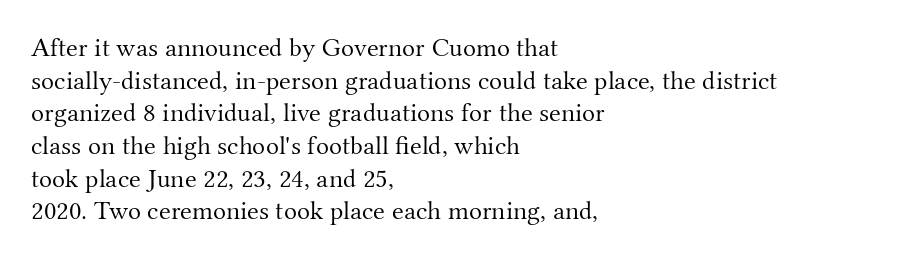
{"italic": "no", "bold": "no", "underline": "no", "align": "left", "line_spacing_ratio": 1.21, "letter_spacing": "normal", "letter_spacing_em": 0.0, "glyph_px": 27}
